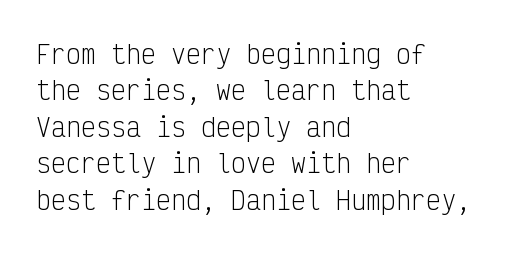
In terms of posture, this sample is upright. The passage shown has conventional tracking throughout. The zone under the glyphs is completely vacant. The lines are quadded left. These glyphs show unthickened strokes, regular width or finer. Rows of type keep a routine distance in the vertical direction.
